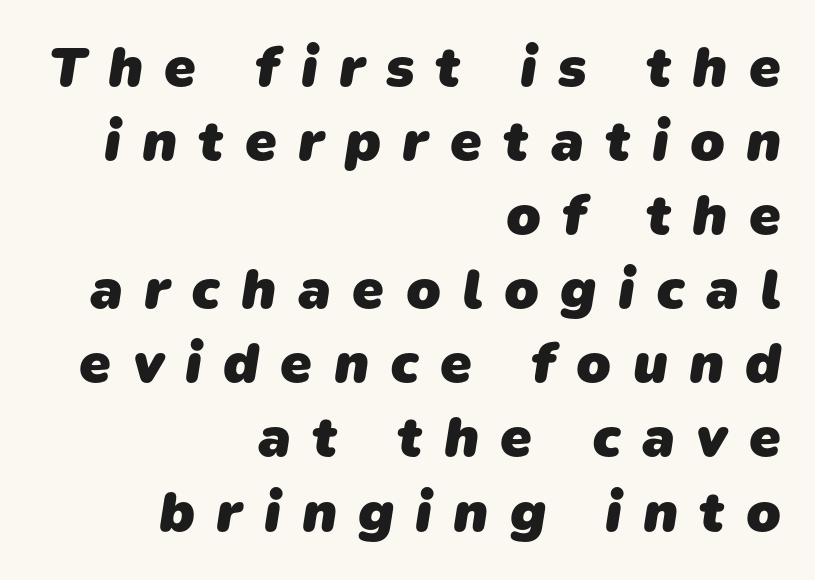
{"serif": "no", "bold": "yes", "weight": "heavy", "width": "normal", "stroke_contrast": "low", "x_height": "medium", "monospaced": "no", "underline": "no", "align": "right", "line_spacing": "normal", "line_spacing_ratio": 1.3, "letter_spacing": "wide", "letter_spacing_em": 0.37, "glyph_px": 57}
